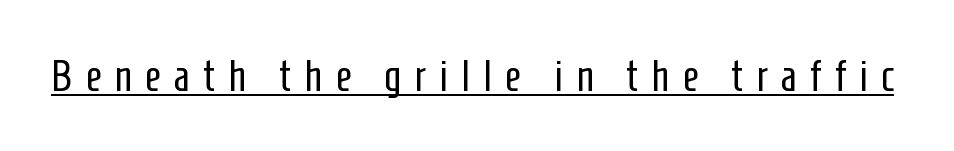
Q: Is the text bold? A: No.
Q: Is the text italic (slanted)? A: No, it is upright.
Q: Is the typeface a serif or a sans-serif typeface? A: Sans-serif.
Q: Is the text underlined? A: Yes.
Q: Is the spacing between letters normal or unusually wide? A: Unusually wide.
Q: Width (condensed, normal, or wide)? A: Condensed.
Q: Stroke contrast? A: Low.
Q: x-height? A: Medium.
Q: Monospaced? A: No.
